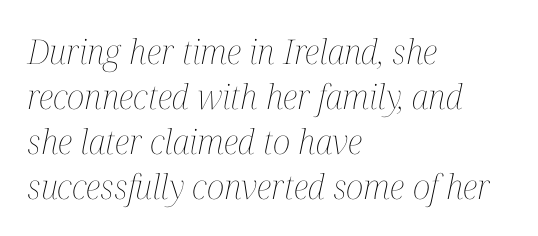
{"italic": "yes", "lean": "right", "slant_degrees": 12, "bold": "no", "weight": "thin", "width": "condensed", "stroke_contrast": "medium", "x_height": "medium", "monospaced": "no", "underline": "no", "align": "left", "line_spacing": "normal", "line_spacing_ratio": 1.32, "letter_spacing": "normal", "letter_spacing_em": 0.0, "glyph_px": 34}
